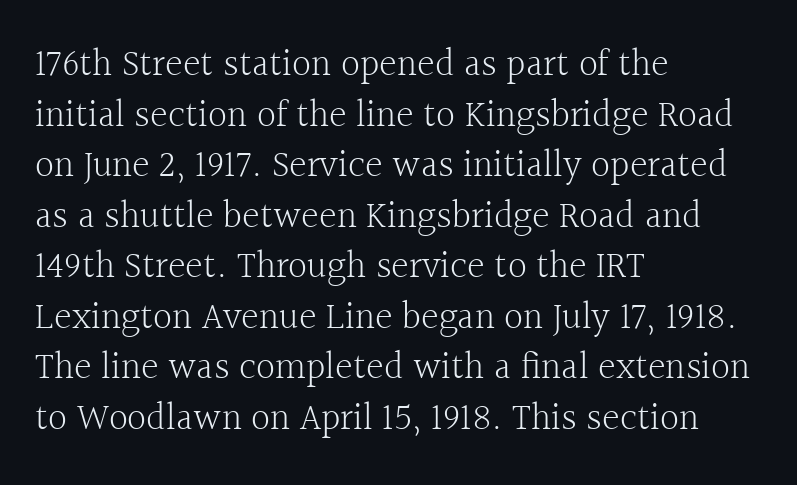
The image shows 38 px light serif type, upright; set left-aligned, normal line spacing (1.33x), normal letter spacing, not underlined; a medium x-height.
